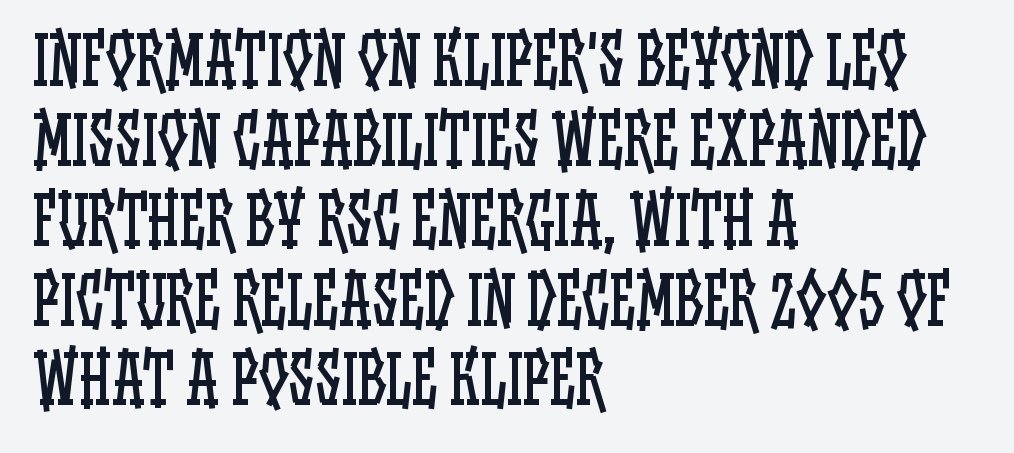
Standard letterfit; no display-style spreading of the glyphs. The rendering anchors every line to the left-hand side. Each letter keeps its own natural width here, so spacing adapts to shape. This reads as an unemphasized weight, regular at the heaviest. The specimen reads as upright at a glance. The zone under the glyphs is completely vacant.
